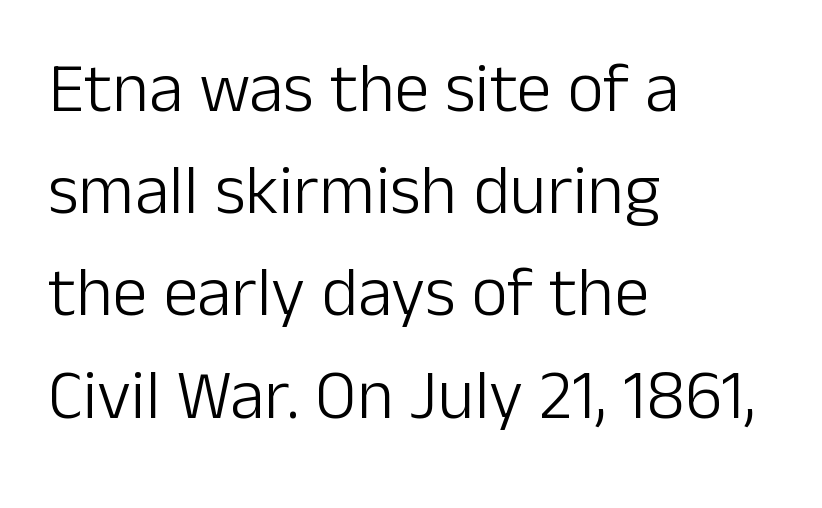
The image shows 70 px light sans-serif type, upright; set left-aligned, normal line spacing (1.46x), normal letter spacing, not underlined; low stroke contrast and a medium x-height.
